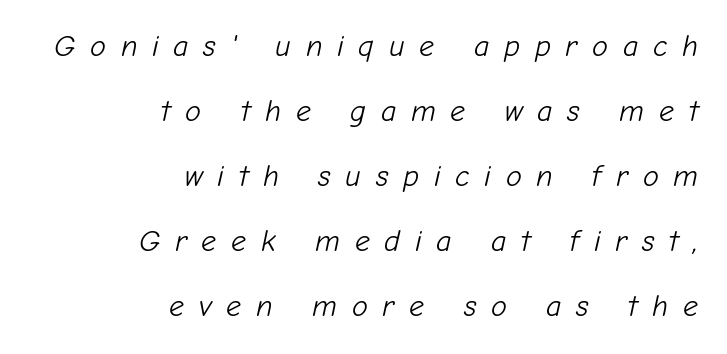
Leading is clearly above the norm, producing a sparse column. The face used here is proportionally spaced, like ordinary book or web type. Letters rest on an invisible, unmarked baseline. Nothing heavy about these letters — not bold at all. If you drew a ruler down the right edge, every line would touch it.
